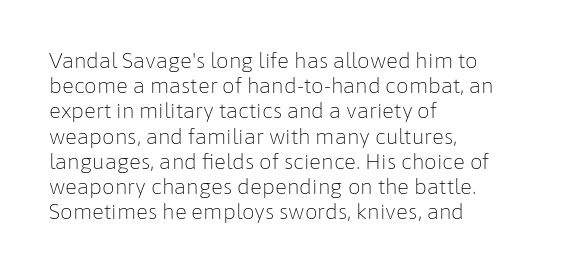
{"italic": "no", "bold": "no", "underline": "no", "align": "left", "line_spacing": "normal", "line_spacing_ratio": 1.26, "letter_spacing": "normal", "letter_spacing_em": 0.0, "glyph_px": 20}
